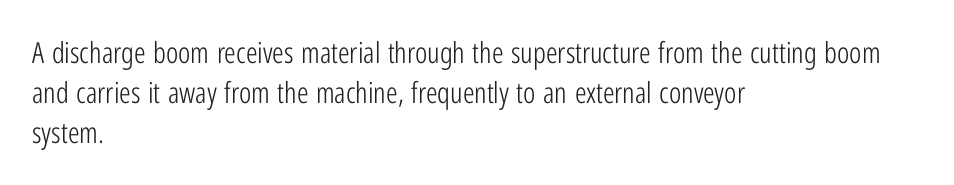
Does the type have serifs? No, each stem ends abruptly. Descender tails drop into unmarked territory. The rendering anchors every line to the left-hand side. The strokes carry an ordinary text weight at most.
